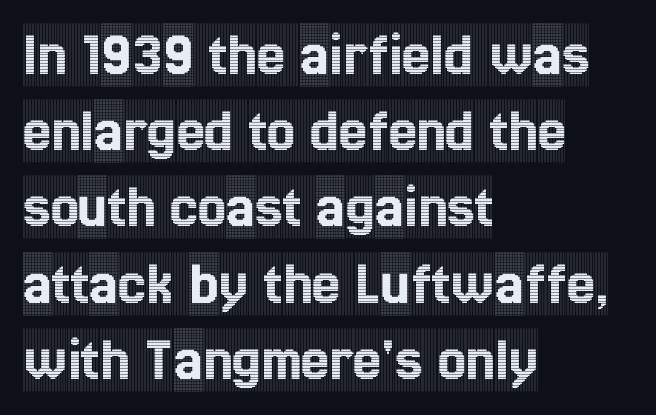
Q: Is the text italic (slanted)? A: No, it is upright.
Q: Is the typeface a serif or a sans-serif typeface? A: Serif.
Q: Is the text underlined? A: No.
Q: How is the paragraph aligned? A: Left-aligned.
Q: Is the spacing between letters normal or unusually wide? A: Normal.
Q: Width (condensed, normal, or wide)? A: Condensed.
Q: x-height? A: Large.
Q: Monospaced? A: No.
